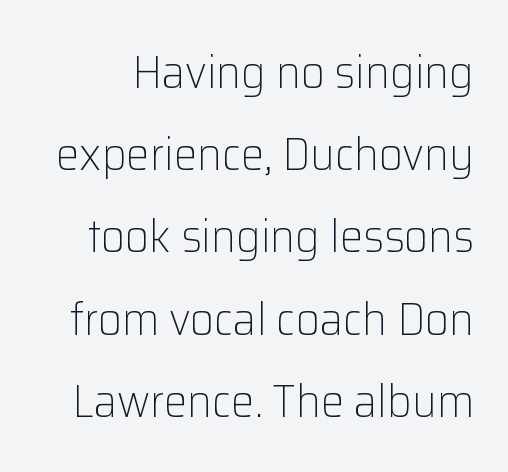
{"serif": "no", "italic": "no", "bold": "no", "weight": "light", "width": "normal", "stroke_contrast": "low", "x_height": "medium", "monospaced": "no", "underline": "no", "line_spacing_ratio": 1.75, "letter_spacing": "normal", "letter_spacing_em": 0.0, "glyph_px": 47}
